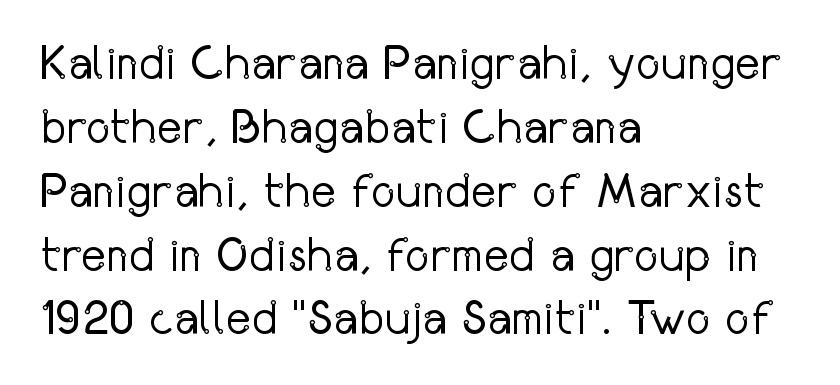
Q: Is the text bold? A: No.
Q: Is the text italic (slanted)? A: No, it is upright.
Q: Is the typeface a serif or a sans-serif typeface? A: Sans-serif.
Q: Is the text underlined? A: No.
Q: How is the paragraph aligned? A: Left-aligned.
Q: Is the spacing between letters normal or unusually wide? A: Normal.
Q: Is the spacing between lines tight, normal or loose? A: Normal.
Q: Width (condensed, normal, or wide)? A: Condensed.
Q: Stroke contrast? A: Low.
Q: x-height? A: Medium.
Q: Monospaced? A: No.
